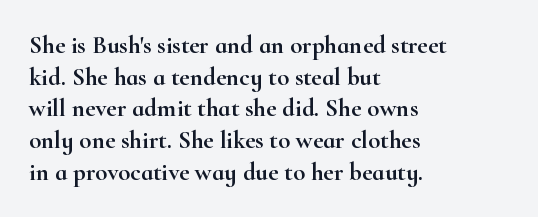
{"italic": "no", "underline": "no", "align": "left", "line_spacing": "normal", "line_spacing_ratio": 1.27, "letter_spacing": "normal", "letter_spacing_em": 0.0, "glyph_px": 25}
